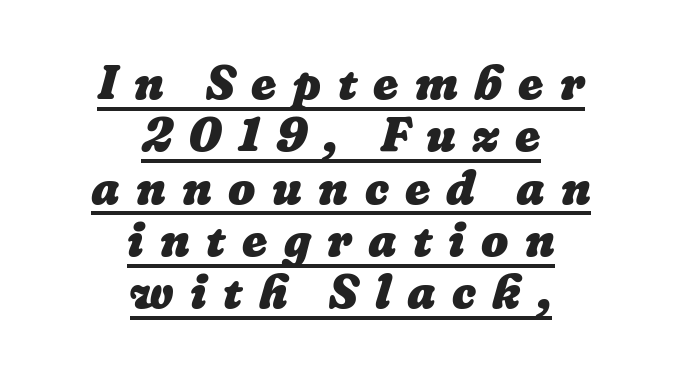
Q: Is the text bold? A: Yes.
Q: Is the text underlined? A: Yes.
Q: How is the paragraph aligned? A: Centered.
Q: Is the spacing between letters normal or unusually wide? A: Unusually wide.
Q: Is the spacing between lines tight, normal or loose? A: Tight.
Q: Width (condensed, normal, or wide)? A: Normal.
Q: Stroke contrast? A: Low.
Q: x-height? A: Medium.
Q: Monospaced? A: No.
